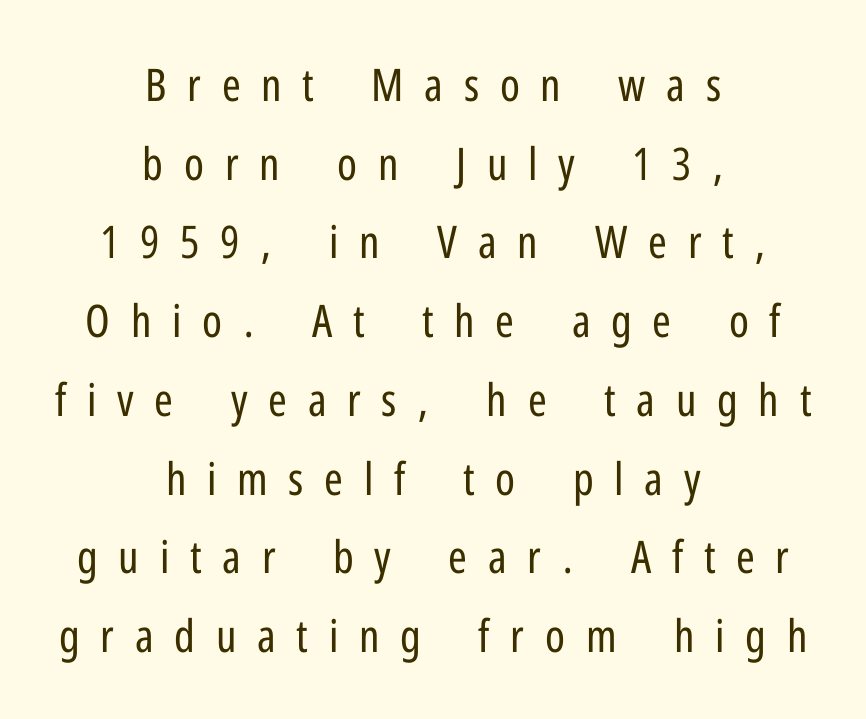
Is the stroke heavy? The answer is a plain regular-or-lighter. Anything drawn beneath the words? Only blank space. The letters advance in unequal steps, a hallmark of proportional type. Compared with a flush-left layout, this one balances lines on the center instead.
